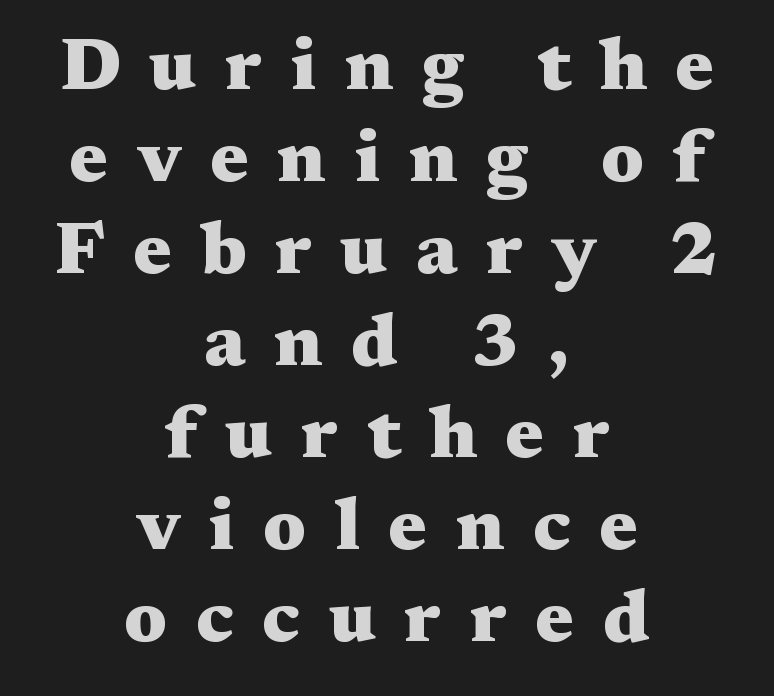
The image shows 73 px heavy, wide serif type, upright; set centered, normal line spacing (1.26x), unusually wide letter spacing (+0.39 em), not underlined; medium stroke contrast and a medium x-height.
